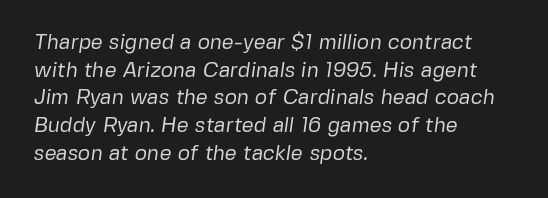
No extra ink here — the face is not bold. Honestly, there is no underline to notice here at all. In terms of letterspacing, this is plain default setting. Is there much room between lines? A standard amount, neither cramped nor airy.
